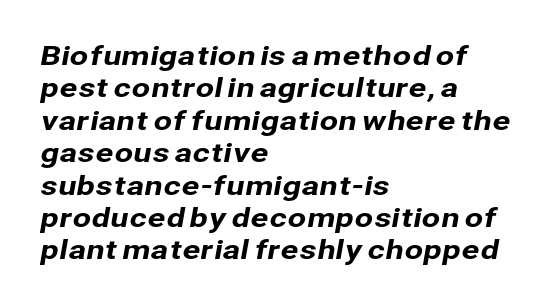
Q: Is the text underlined? A: No.
Q: How is the paragraph aligned? A: Left-aligned.
Q: Is the spacing between letters normal or unusually wide? A: Normal.
